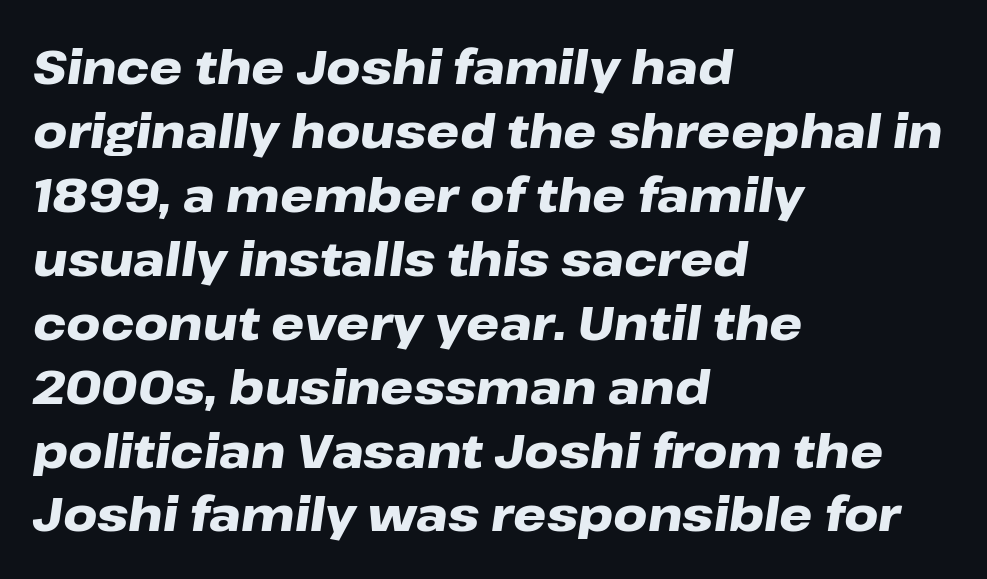
{"italic": "yes", "lean": "right", "slant_degrees": 8, "bold": "yes", "weight": "heavy", "width": "wide", "stroke_contrast": "low", "x_height": "medium", "monospaced": "no", "underline": "no", "align": "left", "line_spacing": "normal", "line_spacing_ratio": 1.36, "letter_spacing": "normal", "letter_spacing_em": 0.0, "glyph_px": 47}
